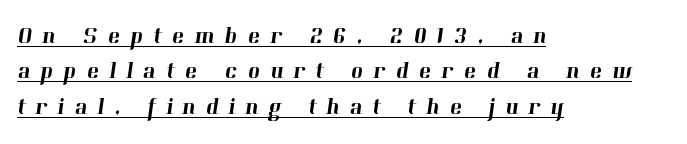
Q: Is the text underlined? A: Yes.
Q: How is the paragraph aligned? A: Left-aligned.
Q: Is the spacing between letters normal or unusually wide? A: Unusually wide.
Q: Is the spacing between lines tight, normal or loose? A: Normal.
